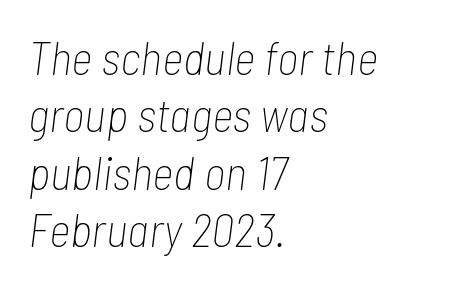
Words appear dense and cohesive because spacing is normal. Type without underlining. Is the stroke heavy? The answer is a plain regular-or-lighter. These lines are rendered in a variable-pitch font.
